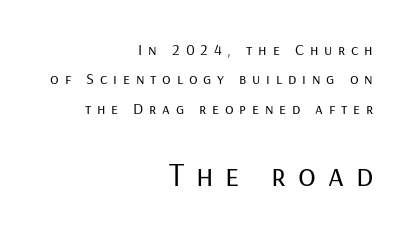
{"serif": "no", "italic": "no", "bold": "no", "weight": "regular", "width": "normal", "stroke_contrast": "low", "x_height": "medium", "monospaced": "no", "underline": "no", "align": "right", "line_spacing_ratio": 1.83, "letter_spacing": "wide", "letter_spacing_em": 0.36, "larger_block": "second", "size_ratio": 2.06, "glyph_px": 33}
